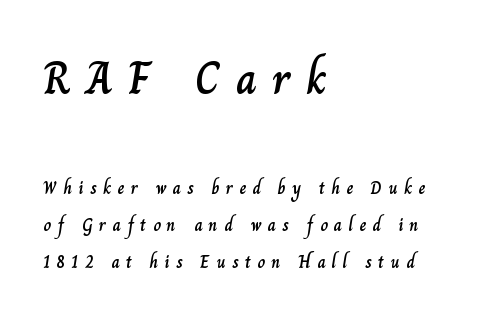
{"width": "normal", "stroke_contrast": "low", "x_height": "small", "monospaced": "no", "underline": "no", "align": "left", "line_spacing": "loose", "line_spacing_ratio": 2.08, "letter_spacing": "wide", "letter_spacing_em": 0.35, "larger_block": "first", "size_ratio": 2.5, "glyph_px": 45}
